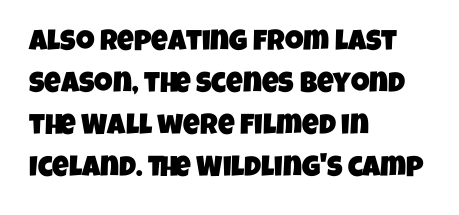
{"serif": "no", "width": "condensed", "stroke_contrast": "low", "x_height": "large", "monospaced": "no", "underline": "no", "align": "left", "line_spacing": "normal", "line_spacing_ratio": 1.45, "letter_spacing": "normal", "letter_spacing_em": 0.0, "glyph_px": 29}
